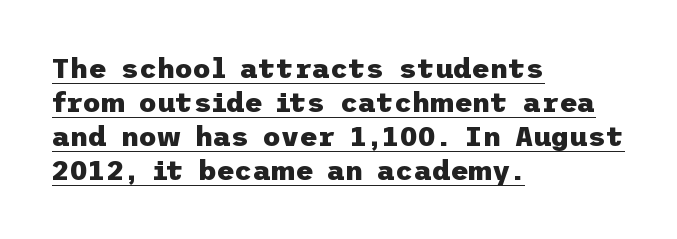
The image shows 28 px heavy sans-serif type, upright; set left-aligned, line spacing 1.21x, normal letter spacing, underlined; low stroke contrast and a medium x-height.
